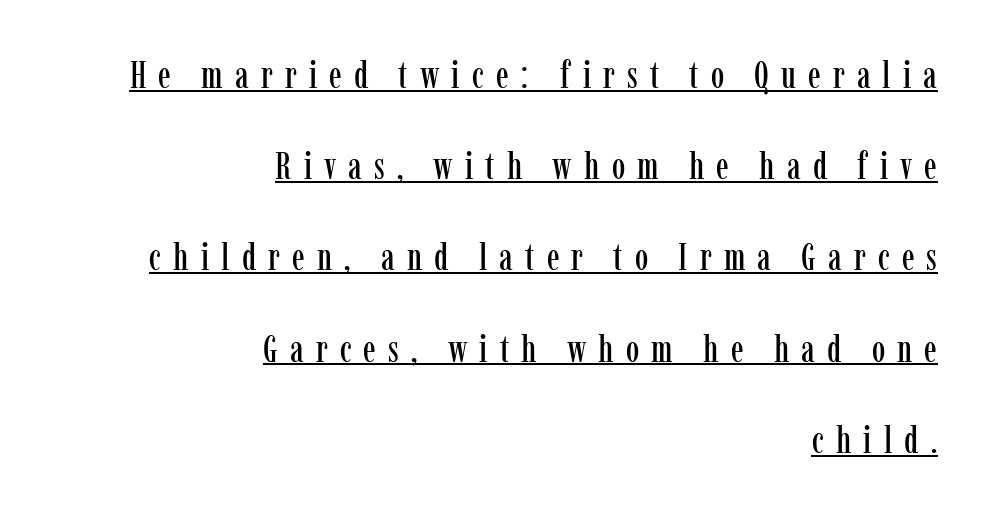
{"serif": "yes", "italic": "no", "width": "condensed", "stroke_contrast": "low", "x_height": "medium", "monospaced": "no", "underline": "yes", "align": "right", "line_spacing": "loose", "line_spacing_ratio": 2.4, "letter_spacing": "wide", "letter_spacing_em": 0.32, "glyph_px": 38}
